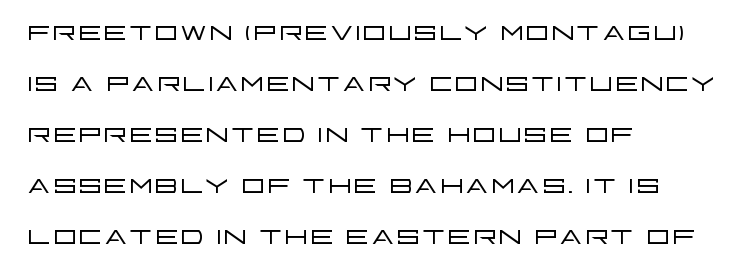
Q: Is the text bold? A: No.
Q: Is the text italic (slanted)? A: No, it is upright.
Q: Is the typeface a serif or a sans-serif typeface? A: Sans-serif.
Q: Is the text underlined? A: No.
Q: How is the paragraph aligned? A: Left-aligned.
Q: Is the spacing between letters normal or unusually wide? A: Normal.
Q: Is the spacing between lines tight, normal or loose? A: Normal.
Q: Width (condensed, normal, or wide)? A: Wide.
Q: Stroke contrast? A: Low.
Q: x-height? A: Large.
Q: Monospaced? A: No.
